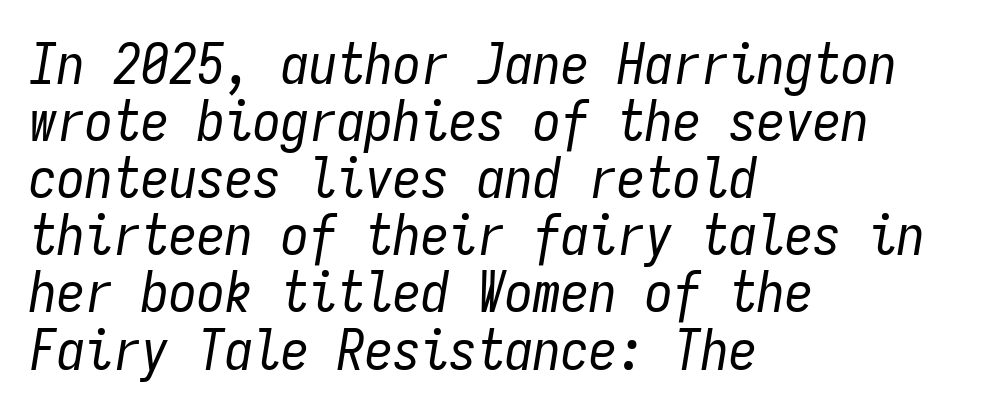
Q: Is the text bold? A: No.
Q: Is the text italic (slanted)? A: Yes, it leans right by about 9 degrees.
Q: Is the text underlined? A: No.
Q: How is the paragraph aligned? A: Left-aligned.
Q: Is the spacing between letters normal or unusually wide? A: Normal.
Q: Is the spacing between lines tight, normal or loose? A: Tight.
Q: Width (condensed, normal, or wide)? A: Condensed.
Q: Stroke contrast? A: Low.
Q: x-height? A: Medium.
Q: Monospaced? A: Yes.
